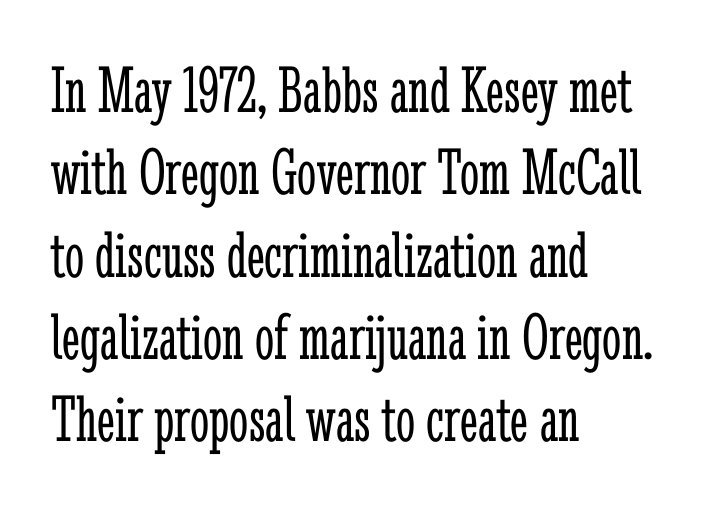
Q: Is the text bold? A: No.
Q: Is the text italic (slanted)? A: No, it is upright.
Q: Is the typeface a serif or a sans-serif typeface? A: Serif.
Q: Is the text underlined? A: No.
Q: How is the paragraph aligned? A: Left-aligned.
Q: Is the spacing between letters normal or unusually wide? A: Normal.
Q: Width (condensed, normal, or wide)? A: Condensed.
Q: Stroke contrast? A: Low.
Q: x-height? A: Medium.
Q: Monospaced? A: No.
